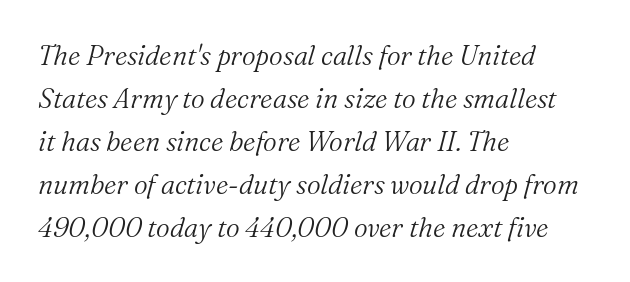
The image shows 27 px text type, italic (leaning right); set left-aligned, normal line spacing (1.59x), normal letter spacing, not underlined.
